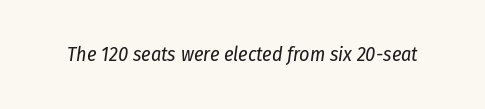
Q: Is the text bold? A: No.
Q: Is the text italic (slanted)? A: Yes, it leans right by about 8 degrees.
Q: Is the text underlined? A: No.
Q: Is the spacing between letters normal or unusually wide? A: Normal.
